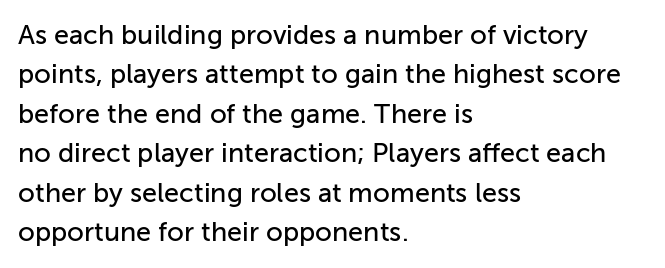
Rule under the text: the space is simply empty. The passage is arranged the way most books set body copy — flush left. This is the regular roman posture of the typeface. Default kerning and tracking; the words read as compact shapes.
